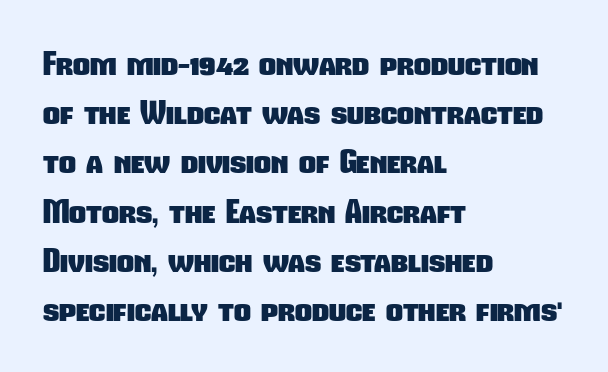
{"serif": "no", "bold": "yes", "weight": "heavy", "width": "condensed", "stroke_contrast": "low", "x_height": "medium", "monospaced": "no", "underline": "no", "align": "left", "line_spacing": "normal", "line_spacing_ratio": 1.49, "letter_spacing": "normal", "letter_spacing_em": 0.0, "glyph_px": 33}
